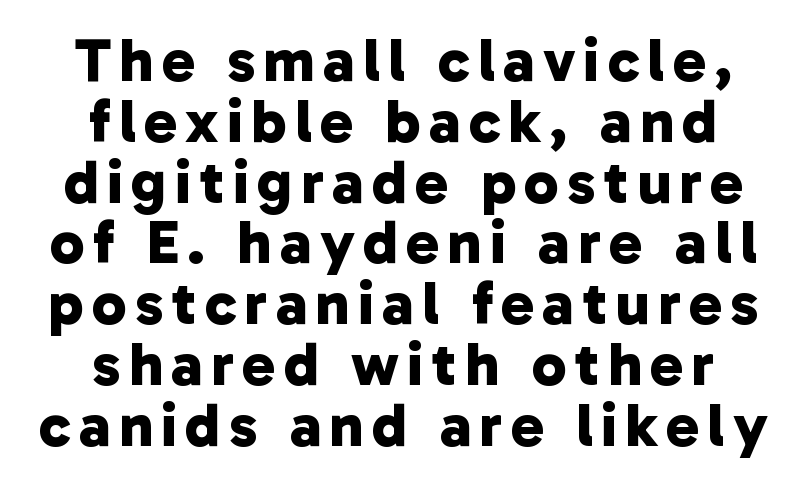
The type family on display is of the sans-serif kind. Summary of vertical rhythm: compact, with narrow interline spacing. A student would call this center alignment; a typographer would say set centered. Type without underlining.
